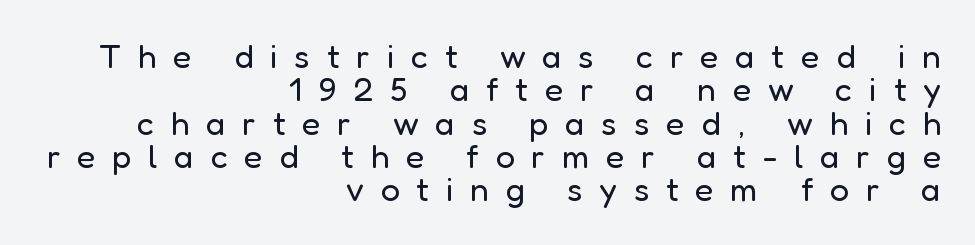
Q: Is the text bold? A: No.
Q: Is the text italic (slanted)? A: No, it is upright.
Q: Is the typeface a serif or a sans-serif typeface? A: Sans-serif.
Q: Is the text underlined? A: No.
Q: How is the paragraph aligned? A: Right-aligned.
Q: Is the spacing between letters normal or unusually wide? A: Unusually wide.
Q: Is the spacing between lines tight, normal or loose? A: Tight.
Q: Width (condensed, normal, or wide)? A: Normal.
Q: Stroke contrast? A: Low.
Q: x-height? A: Medium.
Q: Monospaced? A: No.
